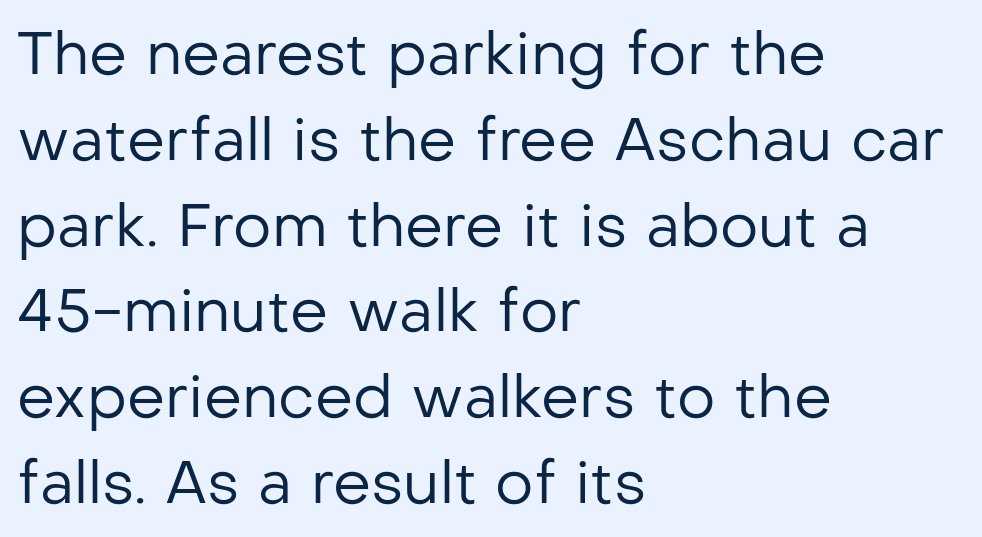
Q: Is the text bold? A: No.
Q: Is the text italic (slanted)? A: No, it is upright.
Q: Is the typeface a serif or a sans-serif typeface? A: Sans-serif.
Q: Is the text underlined? A: No.
Q: How is the paragraph aligned? A: Left-aligned.
Q: Is the spacing between letters normal or unusually wide? A: Normal.
Q: Is the spacing between lines tight, normal or loose? A: Normal.
Q: Width (condensed, normal, or wide)? A: Normal.
Q: Stroke contrast? A: Low.
Q: x-height? A: Medium.
Q: Monospaced? A: No.
